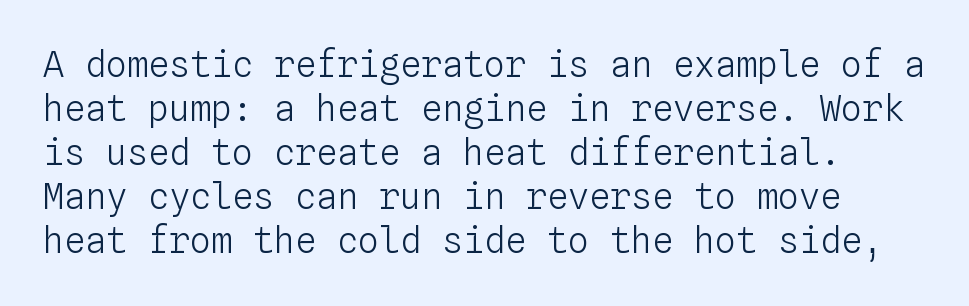
Q: Is the text bold? A: No.
Q: Is the text italic (slanted)? A: No, it is upright.
Q: Is the text underlined? A: No.
Q: Is the spacing between letters normal or unusually wide? A: Normal.
Q: Is the spacing between lines tight, normal or loose? A: Normal.
Q: Width (condensed, normal, or wide)? A: Normal.
Q: Stroke contrast? A: Low.
Q: x-height? A: Medium.
Q: Monospaced? A: Yes.
